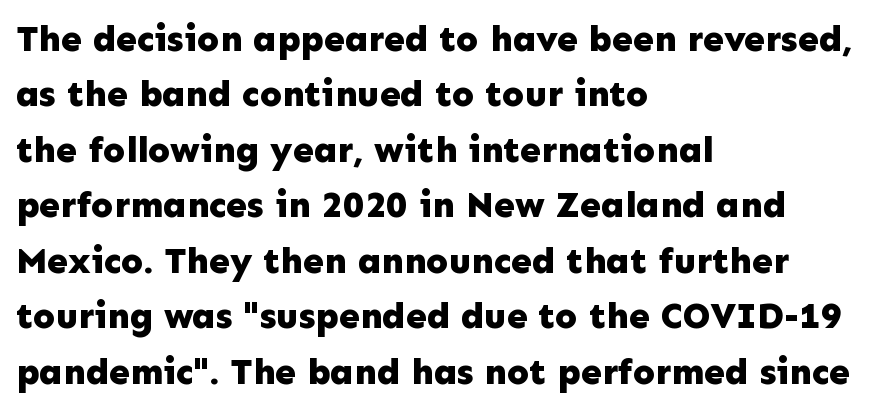
Q: Is the text bold? A: Yes.
Q: Is the text italic (slanted)? A: No, it is upright.
Q: Is the typeface a serif or a sans-serif typeface? A: Sans-serif.
Q: Is the text underlined? A: No.
Q: How is the paragraph aligned? A: Left-aligned.
Q: Is the spacing between letters normal or unusually wide? A: Normal.
Q: Is the spacing between lines tight, normal or loose? A: Normal.
Q: Width (condensed, normal, or wide)? A: Normal.
Q: Stroke contrast? A: Low.
Q: x-height? A: Medium.
Q: Monospaced? A: No.
